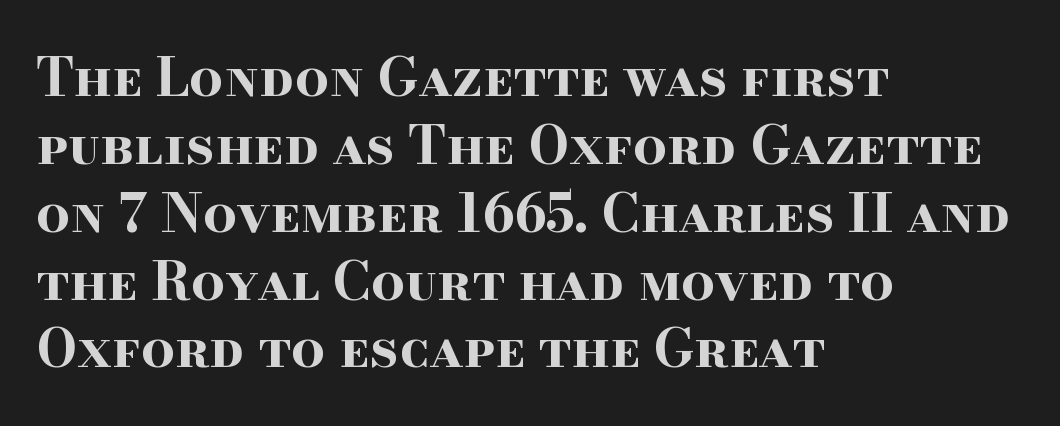
{"serif": "yes", "italic": "no", "bold": "yes", "weight": "bold", "width": "wide", "stroke_contrast": "high", "x_height": "small", "monospaced": "no", "underline": "no", "align": "left", "line_spacing": "normal", "line_spacing_ratio": 1.28, "letter_spacing": "normal", "letter_spacing_em": 0.0, "glyph_px": 53}
